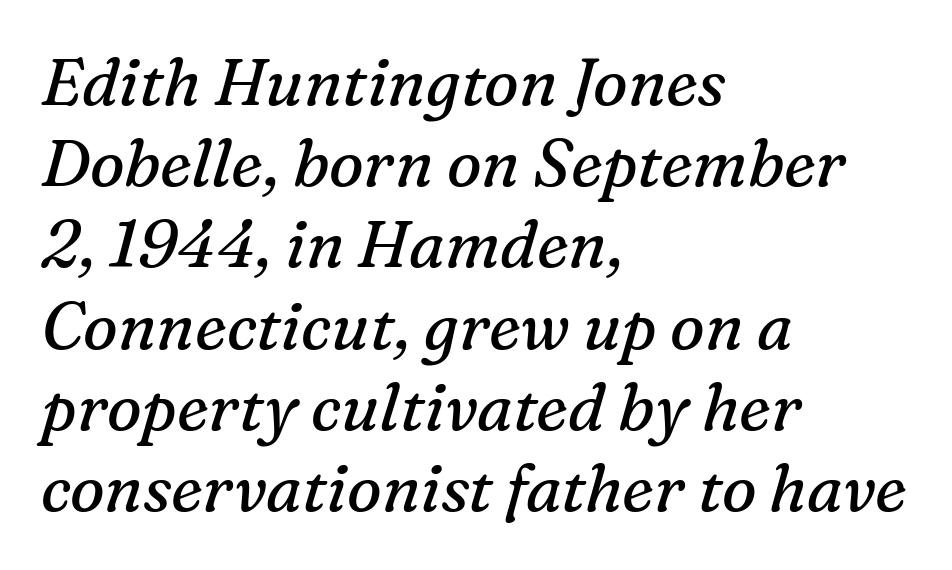
{"serif": "yes", "italic": "yes", "lean": "right", "slant_degrees": 16, "bold": "no", "weight": "regular", "width": "normal", "stroke_contrast": "medium", "x_height": "medium", "monospaced": "no", "underline": "no", "align": "left", "line_spacing": "normal", "line_spacing_ratio": 1.25, "letter_spacing": "normal", "letter_spacing_em": 0.0, "glyph_px": 65}
